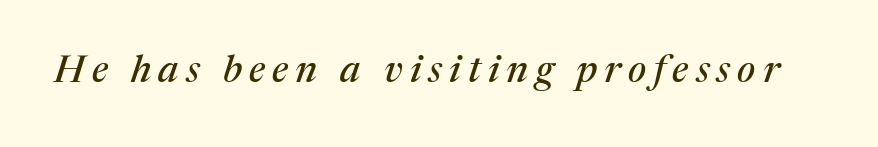
The image shows 38 px serif type, italic (leaning right); set not underlined; medium stroke contrast and a medium x-height.
